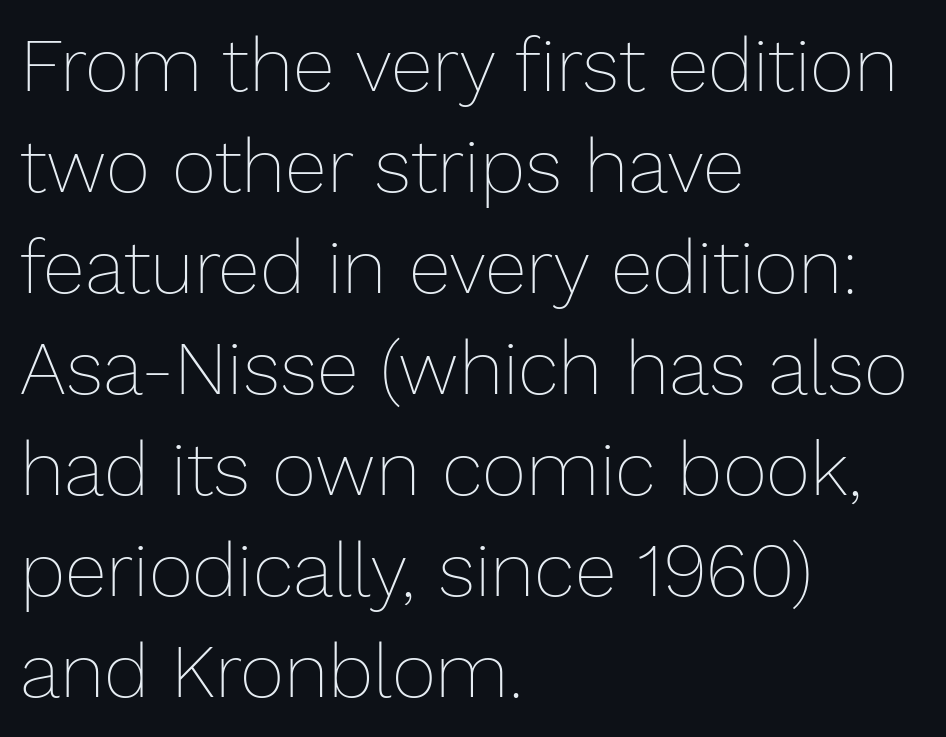
The image shows 76 px thin type, upright; set left-aligned, normal line spacing (1.33x), normal letter spacing, not underlined; low stroke contrast and a medium x-height.
